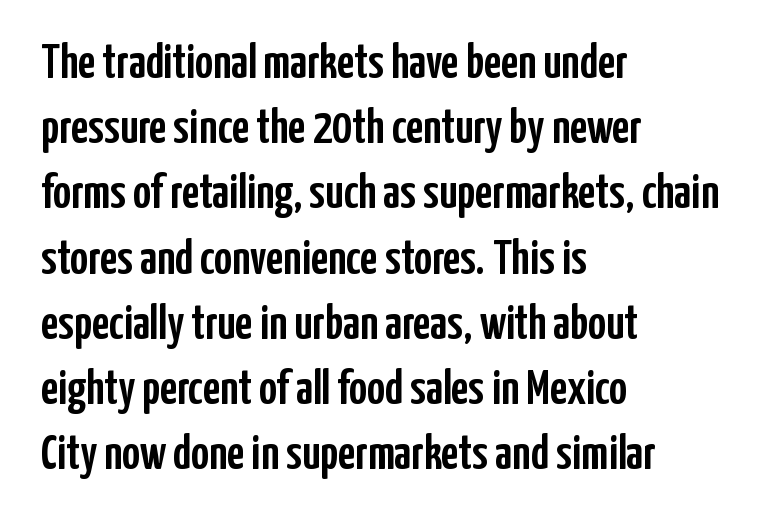
Q: Is the text italic (slanted)? A: No, it is upright.
Q: Is the typeface a serif or a sans-serif typeface? A: Sans-serif.
Q: Is the text underlined? A: No.
Q: How is the paragraph aligned? A: Left-aligned.
Q: Is the spacing between letters normal or unusually wide? A: Normal.
Q: Is the spacing between lines tight, normal or loose? A: Normal.
Q: Width (condensed, normal, or wide)? A: Condensed.
Q: Stroke contrast? A: Low.
Q: x-height? A: Medium.
Q: Monospaced? A: No.
